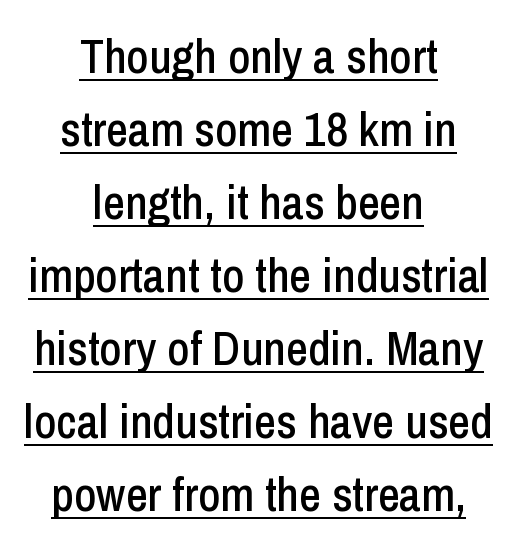
Q: Is the text italic (slanted)? A: No, it is upright.
Q: Is the typeface a serif or a sans-serif typeface? A: Sans-serif.
Q: Is the text underlined? A: Yes.
Q: How is the paragraph aligned? A: Centered.
Q: Is the spacing between letters normal or unusually wide? A: Normal.
Q: Is the spacing between lines tight, normal or loose? A: Normal.
Q: Width (condensed, normal, or wide)? A: Condensed.
Q: Stroke contrast? A: Low.
Q: x-height? A: Medium.
Q: Monospaced? A: No.
